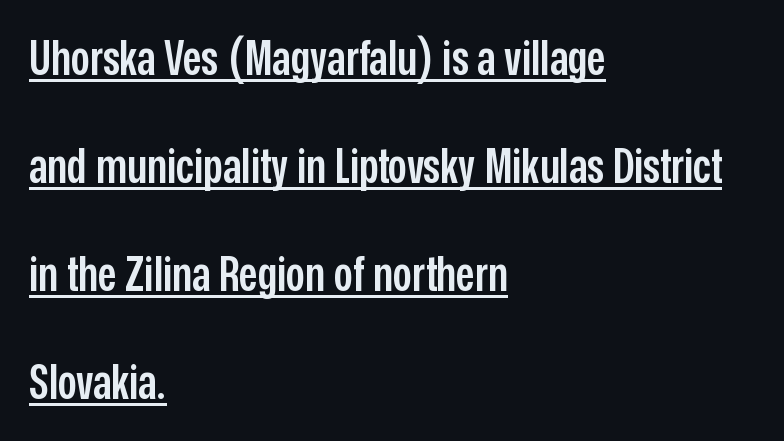
Q: Is the text bold? A: Semi-bold.
Q: Is the text italic (slanted)? A: No, it is upright.
Q: Is the typeface a serif or a sans-serif typeface? A: Sans-serif.
Q: Is the text underlined? A: Yes.
Q: How is the paragraph aligned? A: Left-aligned.
Q: Is the spacing between letters normal or unusually wide? A: Normal.
Q: Is the spacing between lines tight, normal or loose? A: Loose.
Q: Width (condensed, normal, or wide)? A: Condensed.
Q: Stroke contrast? A: Low.
Q: x-height? A: Medium.
Q: Monospaced? A: No.
